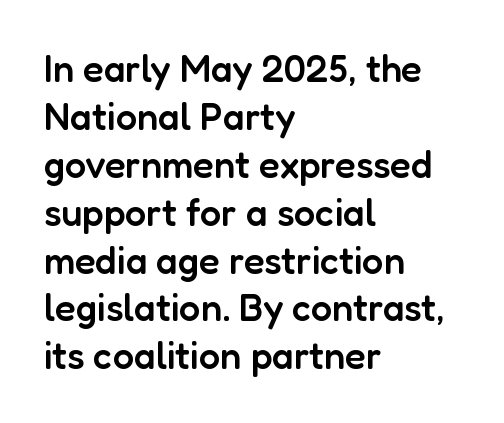
The image shows 38 px semibold sans-serif type, upright; set left-aligned, normal line spacing (1.26x), normal letter spacing, not underlined; low stroke contrast and a medium x-height.
